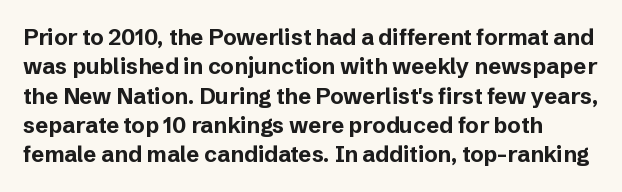
{"italic": "no", "bold": "yes", "underline": "no", "line_spacing": "normal", "line_spacing_ratio": 1.33, "letter_spacing": "normal", "letter_spacing_em": 0.0, "glyph_px": 22}
